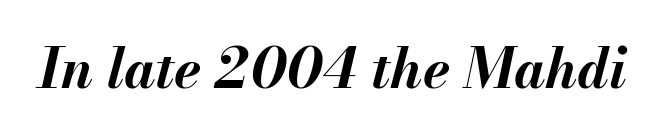
The image shows 55 px bold type, italic (leaning right); set normal letter spacing, not underlined; medium stroke contrast and a small x-height.
